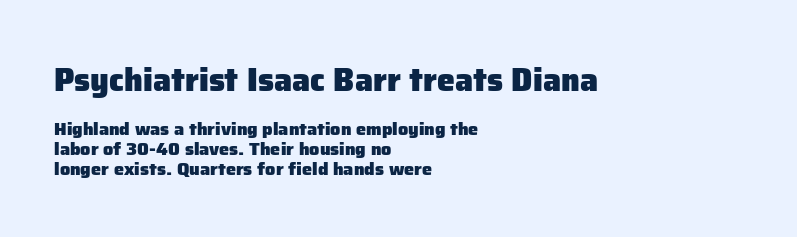
{"serif": "no", "italic": "no", "bold": "yes", "weight": "heavy", "width": "normal", "stroke_contrast": "low", "x_height": "medium", "monospaced": "no", "underline": "no", "align": "left", "line_spacing": "tight", "line_spacing_ratio": 1.09, "letter_spacing": "normal", "letter_spacing_em": 0.0, "larger_block": "first", "size_ratio": 1.78, "glyph_px": 32}
